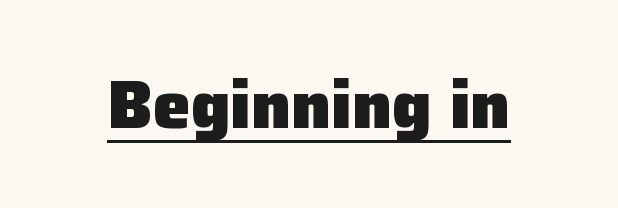
The letterforms sit shoulder to shoulder at normal distance. Does the lettering tilt? It doesn't — this is upright. Each glyph is drawn with heavy, bold strokes. Looks like regular typesetting: each glyph gets only the width it needs. This sample uses a sans-serif face. Notice how a bar underscores the lettering throughout.
